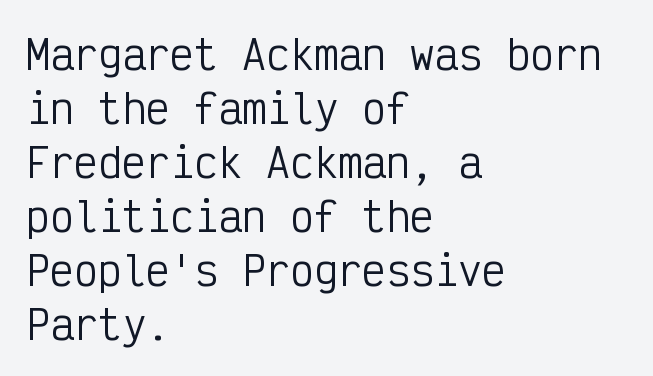
Q: Is the text bold? A: No.
Q: Is the text italic (slanted)? A: No, it is upright.
Q: Is the typeface a serif or a sans-serif typeface? A: Sans-serif.
Q: Is the text underlined? A: No.
Q: How is the paragraph aligned? A: Left-aligned.
Q: Is the spacing between letters normal or unusually wide? A: Normal.
Q: Is the spacing between lines tight, normal or loose? A: Normal.
Q: Width (condensed, normal, or wide)? A: Condensed.
Q: Stroke contrast? A: Low.
Q: x-height? A: Medium.
Q: Monospaced? A: Yes.
